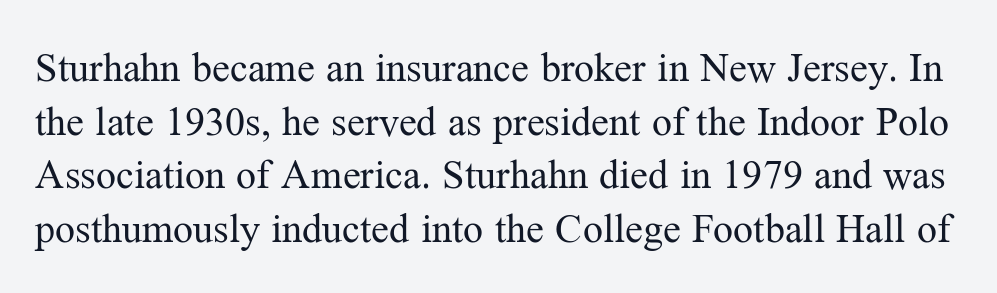
Upright lettering throughout. Any mark beneath the type? The region is blank. Each letter keeps its own natural width here, so spacing adapts to shape. The strokes carry an ordinary text weight at most.
